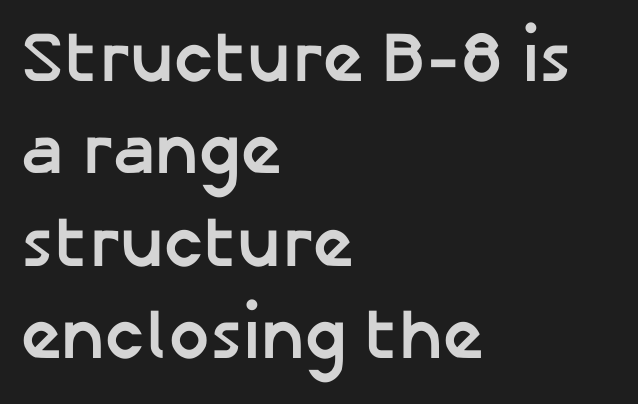
{"serif": "no", "italic": "no", "bold": "yes", "weight": "semibold", "width": "normal", "stroke_contrast": "low", "x_height": "medium", "monospaced": "no", "underline": "no", "align": "left", "line_spacing": "normal", "line_spacing_ratio": 1.3, "letter_spacing": "normal", "letter_spacing_em": 0.0, "glyph_px": 71}
